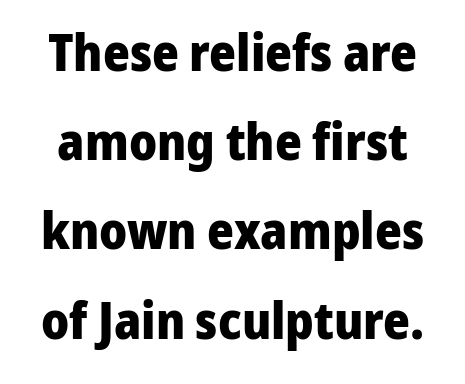
The image shows 51 px heavy sans-serif type, upright; set line spacing 1.75x, normal letter spacing, not underlined; low stroke contrast and a medium x-height.
